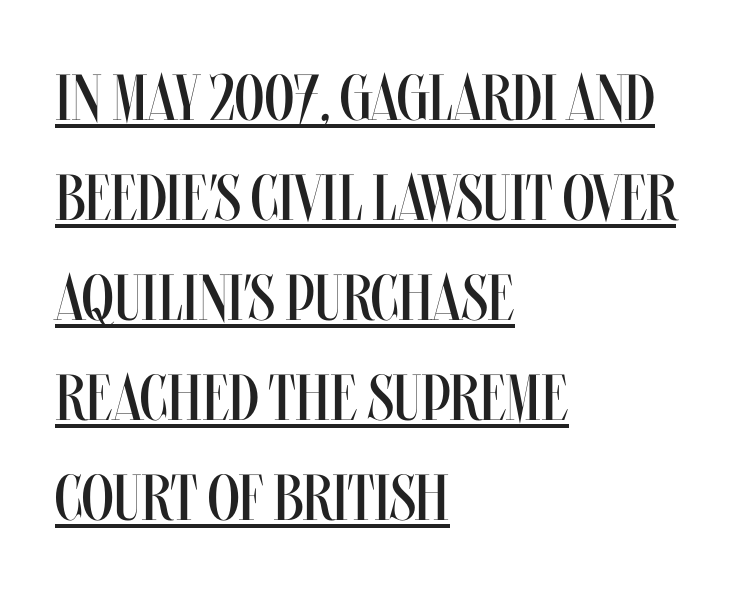
The image shows 65 px regular-weight, condensed type, upright; set left-aligned, normal line spacing (1.54x), normal letter spacing, underlined; medium stroke contrast and a large x-height.
